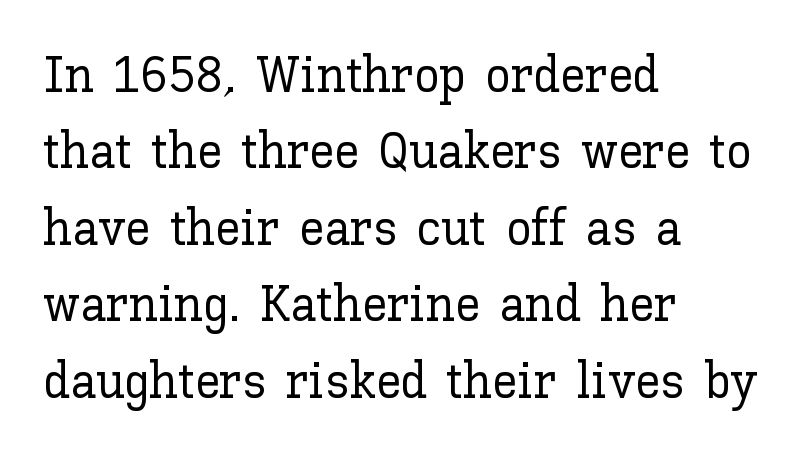
{"italic": "no", "width": "normal", "stroke_contrast": "low", "x_height": "medium", "monospaced": "no", "underline": "no", "align": "left", "line_spacing": "normal", "line_spacing_ratio": 1.5, "letter_spacing": "normal", "letter_spacing_em": 0.0, "glyph_px": 51}
